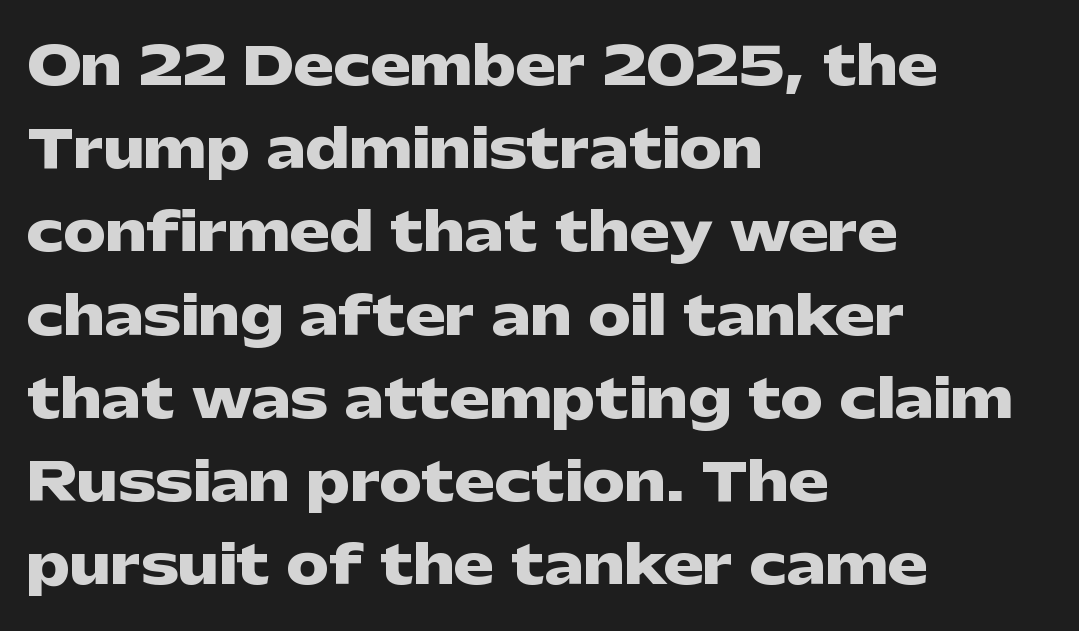
{"serif": "no", "italic": "no", "bold": "yes", "weight": "heavy", "width": "wide", "stroke_contrast": "low", "x_height": "medium", "monospaced": "no", "underline": "no", "align": "left", "line_spacing": "normal", "line_spacing_ratio": 1.57, "letter_spacing": "normal", "letter_spacing_em": 0.0, "glyph_px": 53}
